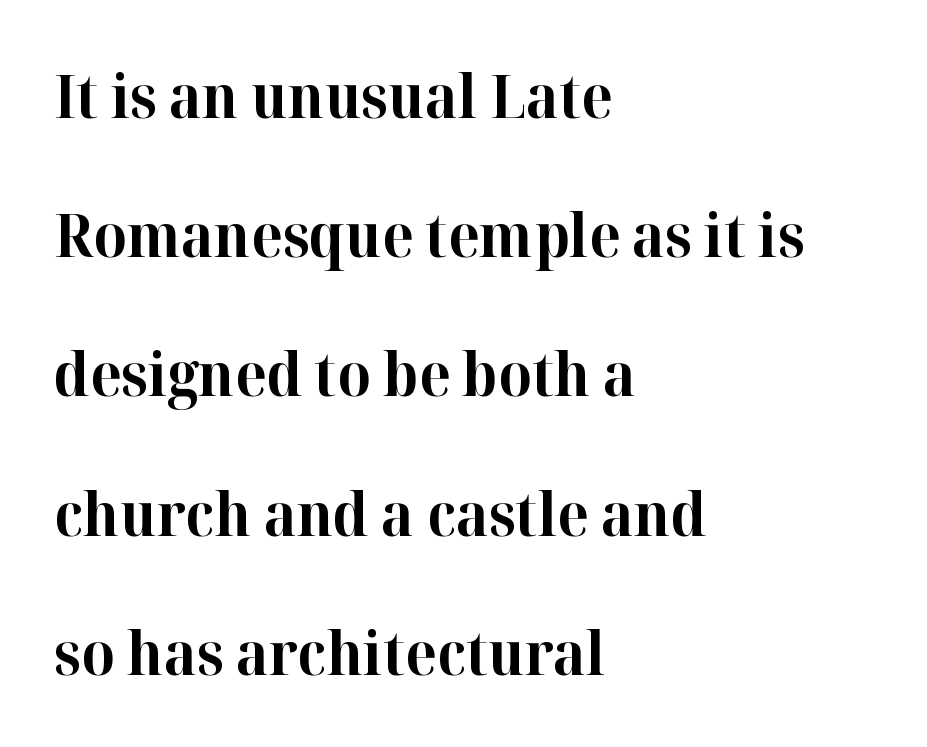
The image shows 59 px bold serif type, upright; set left-aligned, loose line spacing (2.36x), normal letter spacing, not underlined; high stroke contrast and a medium x-height.
